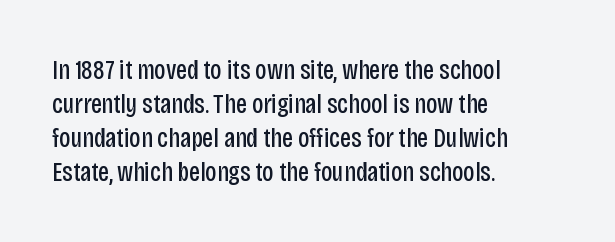
The image shows 28 px regular-weight, condensed sans-serif type, upright; set left-aligned, line spacing 1.22x, normal letter spacing, not underlined; low stroke contrast and a large x-height.
